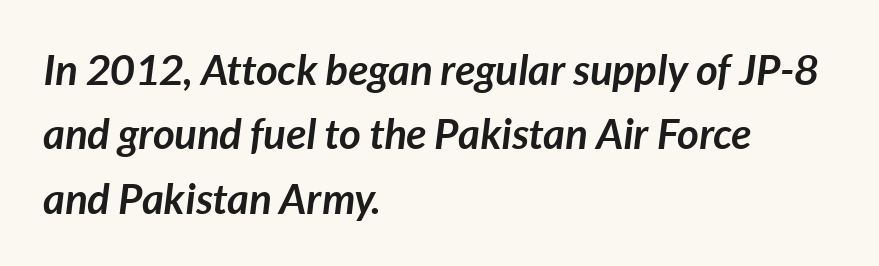
Q: Is the text bold? A: Yes.
Q: Is the text italic (slanted)? A: Yes, it leans right by about 7 degrees.
Q: Is the text underlined? A: No.
Q: How is the paragraph aligned? A: Left-aligned.
Q: Is the spacing between letters normal or unusually wide? A: Normal.
Q: Is the spacing between lines tight, normal or loose? A: Normal.
Q: Width (condensed, normal, or wide)? A: Normal.
Q: Stroke contrast? A: Low.
Q: x-height? A: Medium.
Q: Monospaced? A: No.
